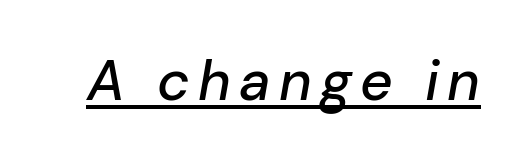
{"italic": "yes", "lean": "right", "slant_degrees": 10, "width": "normal", "stroke_contrast": "low", "x_height": "medium", "monospaced": "no", "underline": "yes", "glyph_px": 56}
